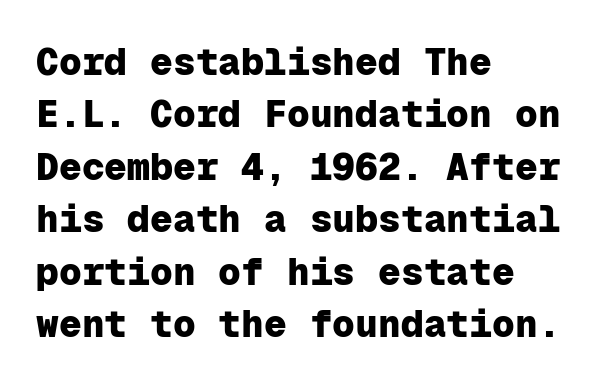
The image shows 38 px heavy sans-serif type, upright, monospaced; set left-aligned, normal line spacing (1.38x), normal letter spacing, not underlined; low stroke contrast and a medium x-height.
